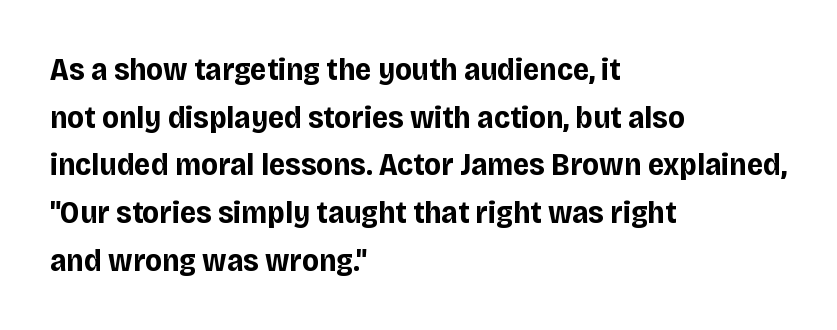
Q: Is the text bold? A: Yes.
Q: Is the text italic (slanted)? A: No, it is upright.
Q: Is the typeface a serif or a sans-serif typeface? A: Sans-serif.
Q: Is the text underlined? A: No.
Q: How is the paragraph aligned? A: Left-aligned.
Q: Is the spacing between letters normal or unusually wide? A: Normal.
Q: Is the spacing between lines tight, normal or loose? A: Normal.
Q: Width (condensed, normal, or wide)? A: Normal.
Q: Stroke contrast? A: Low.
Q: x-height? A: Large.
Q: Monospaced? A: No.
